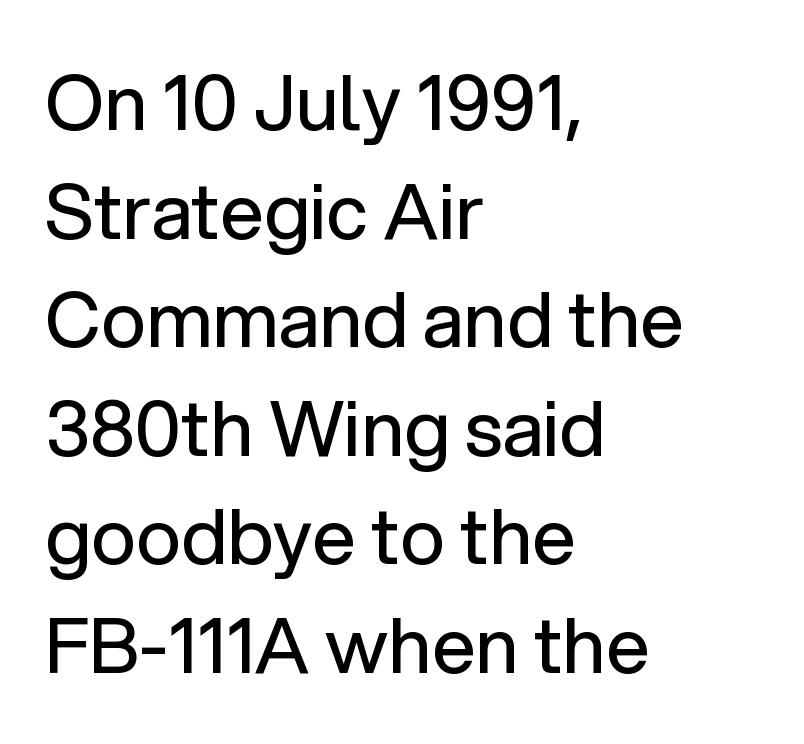
Vertically, the passage feels balanced, rows spaced as you'd expect. Letterform terminals end flat and unadorned throughout the passage. No word sits above an underline. Posture: upright roman. Each stroke keeps to a modest, everyday thickness or less. These lines are rendered in a variable-pitch font.
